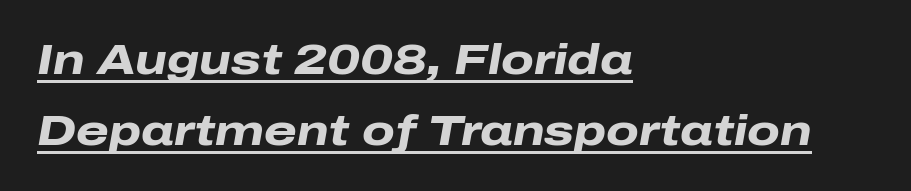
The image shows 42 px heavy, wide type, italic (leaning right); set left-aligned, normal line spacing (1.69x), normal letter spacing, underlined; low stroke contrast and a medium x-height.
